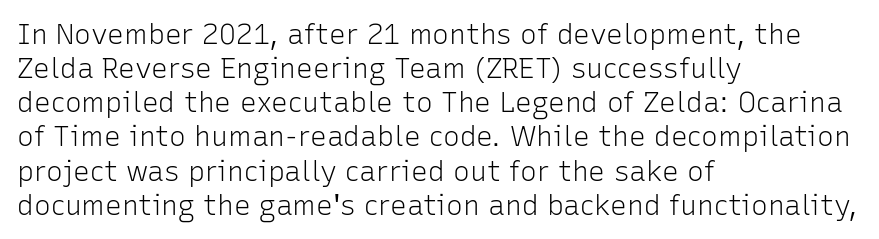
{"serif": "no", "italic": "no", "bold": "no", "weight": "light", "width": "normal", "stroke_contrast": "low", "x_height": "medium", "monospaced": "no", "underline": "no", "align": "left", "line_spacing_ratio": 1.22, "letter_spacing": "normal", "letter_spacing_em": 0.0, "glyph_px": 28}
